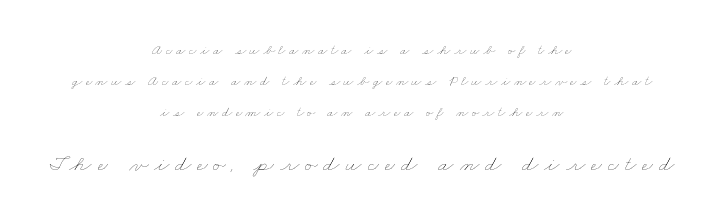
Q: Is the text bold? A: No.
Q: Is the text underlined? A: No.
Q: How is the paragraph aligned? A: Centered.
Q: Is the spacing between letters normal or unusually wide? A: Unusually wide.
Q: Is the spacing between lines tight, normal or loose? A: Loose.
Q: Which block of text is set in a larger size, the first (top) or the second (bottom)? A: The second (bottom) one.
